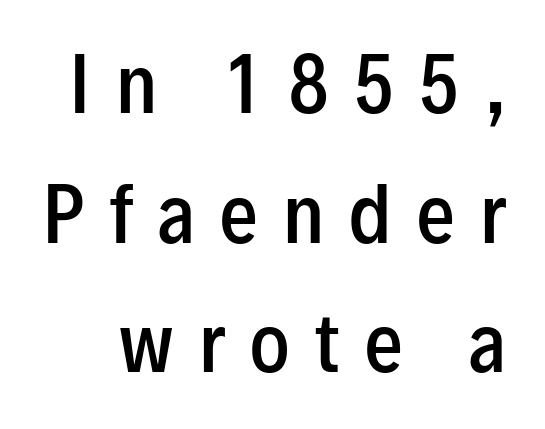
The image shows 75 px semibold, condensed sans-serif type, upright; set line spacing 1.73x, unusually wide letter spacing (+0.34 em), not underlined; low stroke contrast and a medium x-height.
